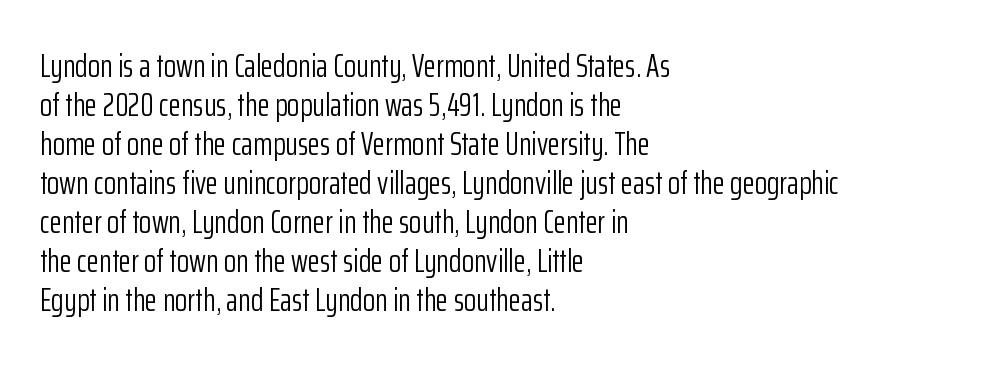
A sans-serif font was chosen for this passage. These lines are set flush left with a ragged right edge. Tall strokes in this sample are plumb rather than angled. Default kerning and tracking; the words read as compact shapes. Proportional: the letters do not fall into vertical columns.
